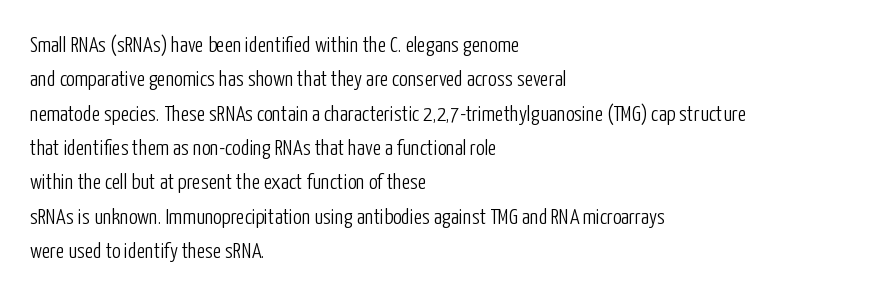
{"italic": "no", "bold": "no", "underline": "no", "align": "left", "line_spacing": "normal", "line_spacing_ratio": 1.56, "letter_spacing": "normal", "letter_spacing_em": 0.0, "glyph_px": 22}
